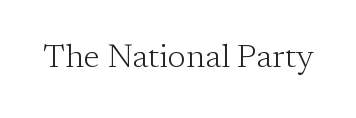
{"serif": "yes", "italic": "no", "bold": "no", "weight": "light", "width": "normal", "stroke_contrast": "low", "x_height": "medium", "monospaced": "no", "underline": "no", "letter_spacing": "normal", "letter_spacing_em": 0.0, "glyph_px": 33}
